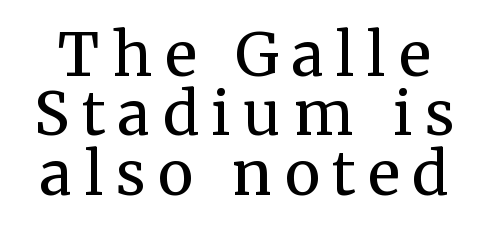
{"serif": "yes", "italic": "no", "bold": "no", "weight": "regular", "width": "normal", "stroke_contrast": "medium", "x_height": "medium", "monospaced": "no", "underline": "no", "line_spacing": "tight", "line_spacing_ratio": 0.99, "letter_spacing": "wide", "letter_spacing_em": 0.21, "glyph_px": 60}
